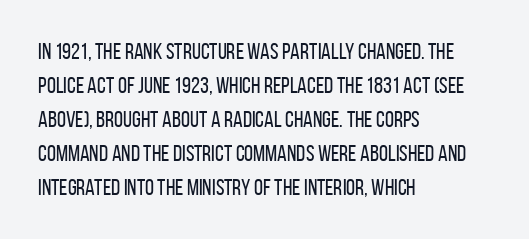
The image shows 23 px text type, upright; set left-aligned, normal line spacing (1.48x), normal letter spacing, not underlined.
